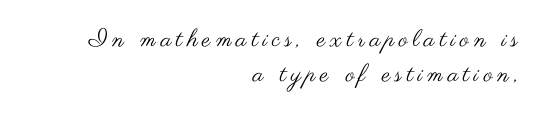
The image shows 24 px text type; set right-aligned, normal line spacing (1.45x), unusually wide letter spacing (+0.2 em), not underlined.
